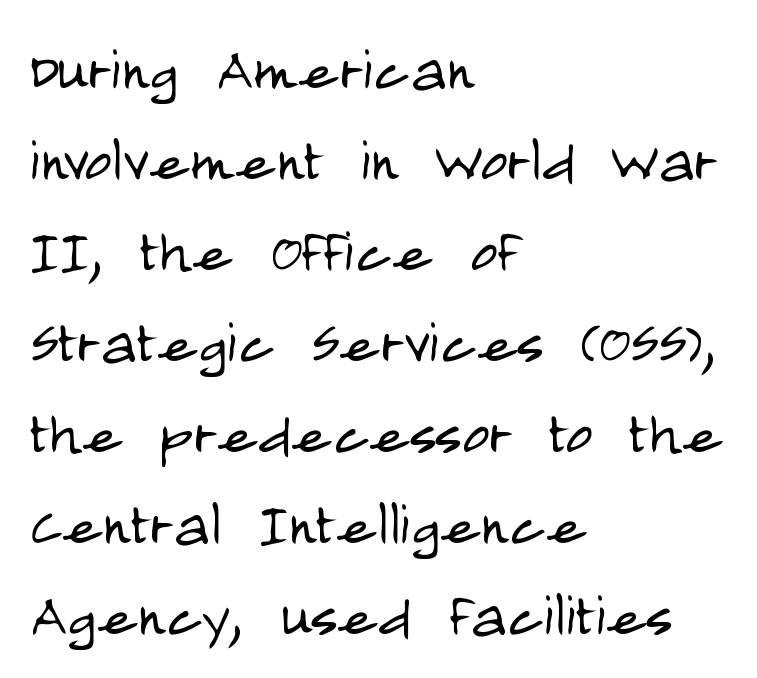
The image shows 74 px light, condensed sans-serif type, upright; set left-aligned, line spacing 1.23x, normal letter spacing, not underlined; low stroke contrast and a large x-height.
